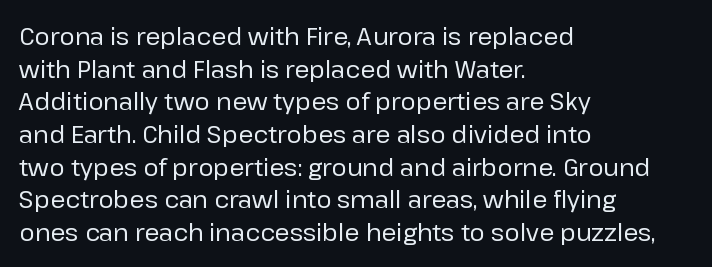
{"italic": "no", "bold": "no", "underline": "no", "align": "left", "line_spacing": "normal", "line_spacing_ratio": 1.36, "letter_spacing": "normal", "letter_spacing_em": 0.0, "glyph_px": 24}
